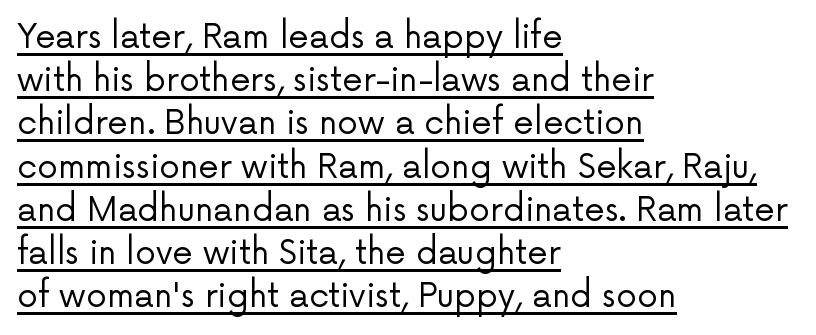
Q: Is the text bold? A: No.
Q: Is the text italic (slanted)? A: No, it is upright.
Q: Is the typeface a serif or a sans-serif typeface? A: Sans-serif.
Q: Is the text underlined? A: Yes.
Q: How is the paragraph aligned? A: Left-aligned.
Q: Is the spacing between letters normal or unusually wide? A: Normal.
Q: Is the spacing between lines tight, normal or loose? A: Normal.
Q: Width (condensed, normal, or wide)? A: Normal.
Q: Stroke contrast? A: Low.
Q: x-height? A: Medium.
Q: Monospaced? A: No.
